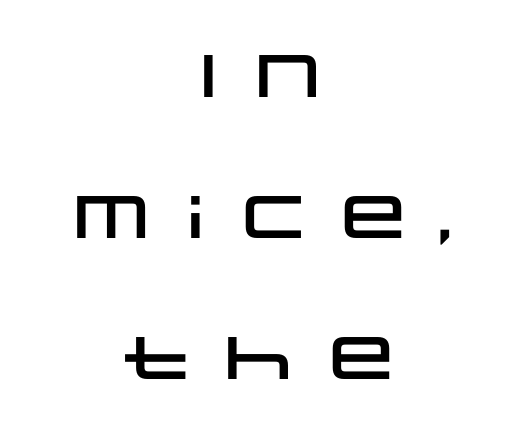
{"serif": "no", "italic": "no", "width": "wide", "stroke_contrast": "low", "x_height": "large", "monospaced": "no", "underline": "no", "align": "center", "line_spacing": "loose", "line_spacing_ratio": 2.35, "letter_spacing": "wide", "letter_spacing_em": 0.2, "glyph_px": 60}
